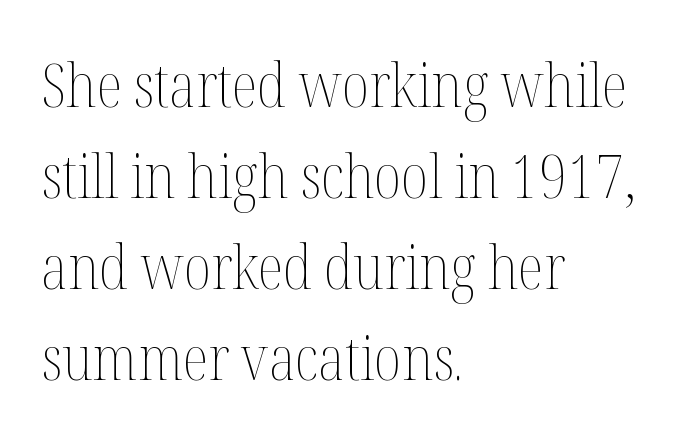
{"italic": "no", "bold": "no", "weight": "thin", "width": "condensed", "stroke_contrast": "medium", "x_height": "medium", "monospaced": "no", "underline": "no", "align": "left", "line_spacing": "normal", "line_spacing_ratio": 1.49, "letter_spacing": "normal", "letter_spacing_em": 0.0, "glyph_px": 61}
